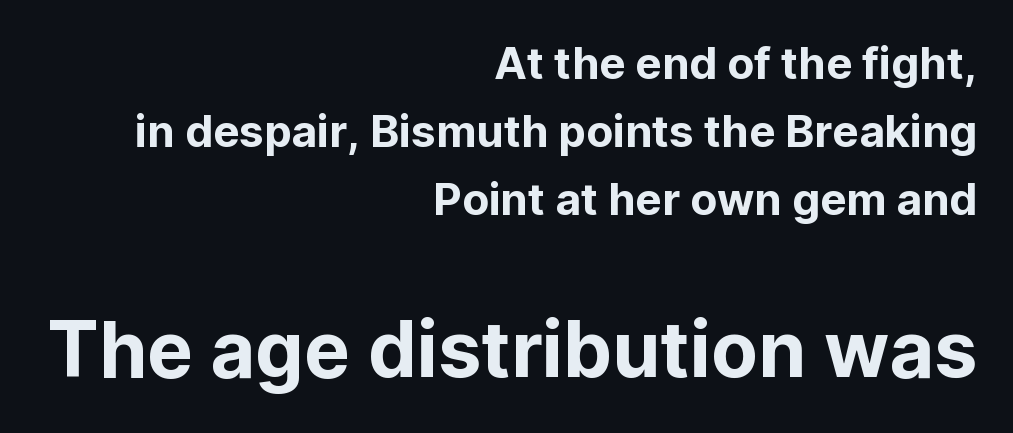
{"serif": "no", "italic": "no", "width": "normal", "stroke_contrast": "low", "x_height": "medium", "monospaced": "no", "underline": "no", "align": "right", "line_spacing": "normal", "line_spacing_ratio": 1.55, "letter_spacing": "normal", "letter_spacing_em": 0.0, "larger_block": "second", "size_ratio": 1.75, "glyph_px": 77}
